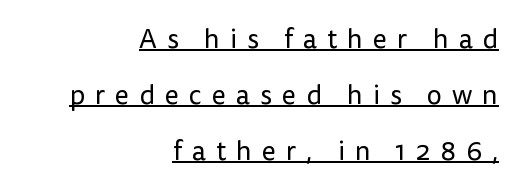
The image shows 27 px text type, upright; set right-aligned, loose line spacing (2.08x), unusually wide letter spacing (+0.37 em), underlined.
